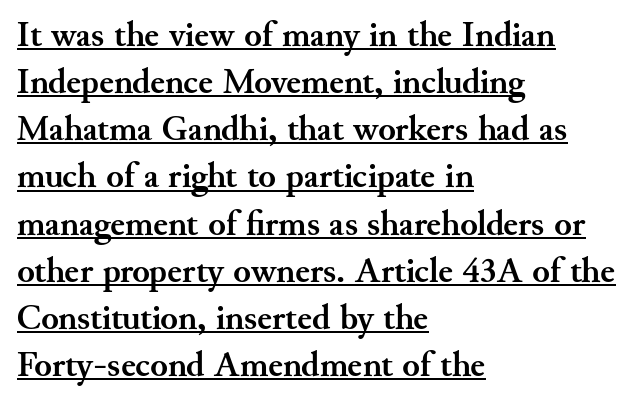
{"serif": "yes", "italic": "no", "bold": "yes", "weight": "semibold", "width": "normal", "stroke_contrast": "medium", "x_height": "small", "monospaced": "no", "underline": "yes", "align": "left", "line_spacing": "normal", "line_spacing_ratio": 1.31, "letter_spacing": "normal", "letter_spacing_em": 0.0, "glyph_px": 36}
